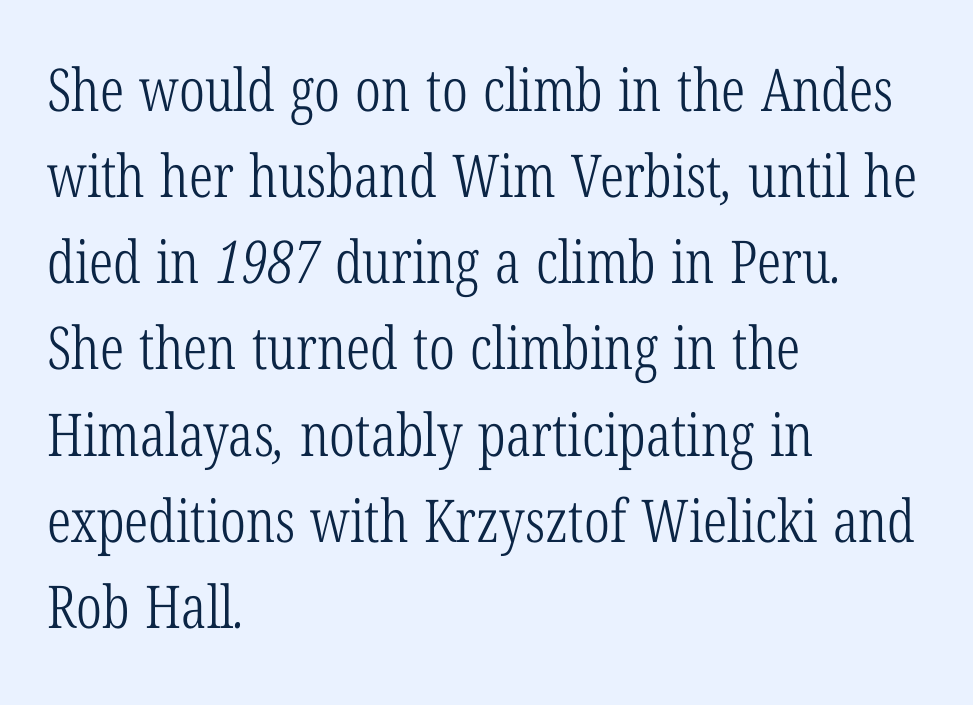
Looks like regular typesetting: each glyph gets only the width it needs. Examine the stroke ends and you'll spot serifs. Which margin do the lines hug? The left one — the right edge is uneven. Ink coverage per letter is moderate at most.
